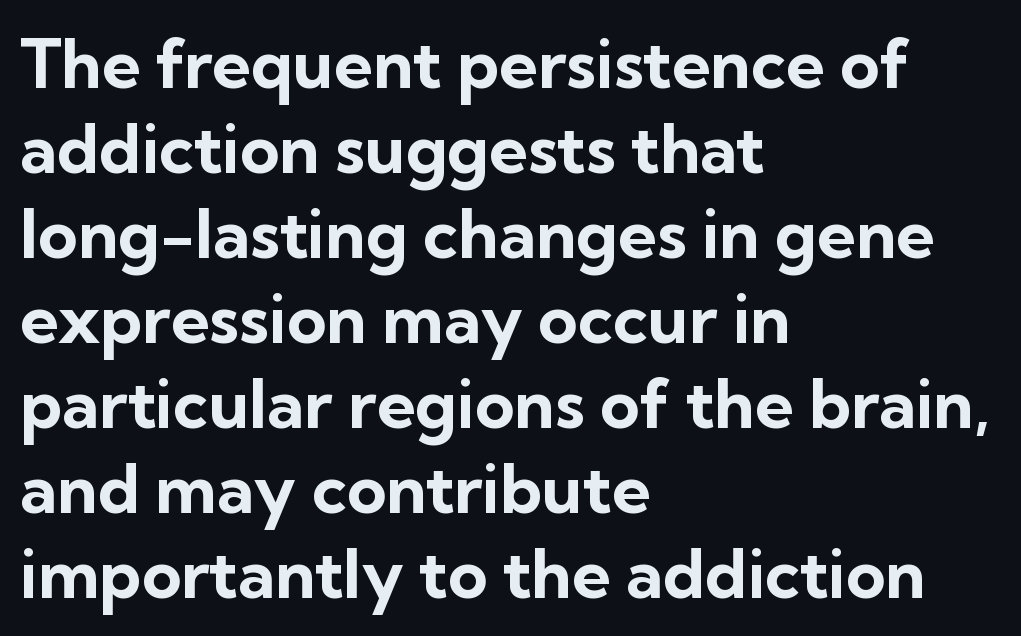
Q: Is the text bold? A: Yes.
Q: Is the text italic (slanted)? A: No, it is upright.
Q: Is the typeface a serif or a sans-serif typeface? A: Sans-serif.
Q: Is the text underlined? A: No.
Q: How is the paragraph aligned? A: Left-aligned.
Q: Is the spacing between letters normal or unusually wide? A: Normal.
Q: Is the spacing between lines tight, normal or loose? A: Normal.
Q: Width (condensed, normal, or wide)? A: Normal.
Q: Stroke contrast? A: Low.
Q: x-height? A: Medium.
Q: Monospaced? A: No.
